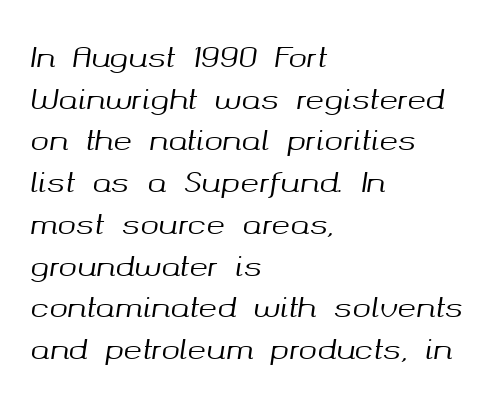
Students, observe: this is what conventionally led text looks like. Leftover space on each line is placed entirely after the last word. These lines are rendered in a variable-pitch font. Tall strokes in this sample are angled rather than plumb. The face used here is rendered with its standard letterfit. Underlining? Definitely not there.
